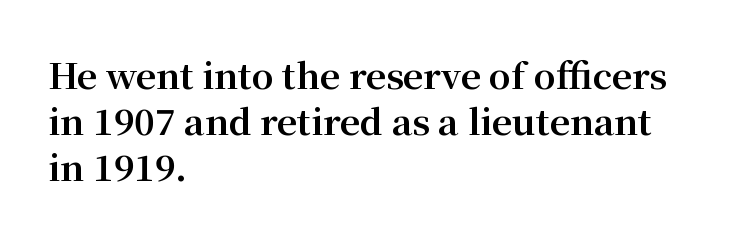
{"serif": "yes", "italic": "no", "bold": "yes", "weight": "bold", "width": "normal", "stroke_contrast": "medium", "x_height": "medium", "monospaced": "no", "underline": "no", "align": "left", "line_spacing": "normal", "line_spacing_ratio": 1.31, "letter_spacing": "normal", "letter_spacing_em": 0.0, "glyph_px": 35}
